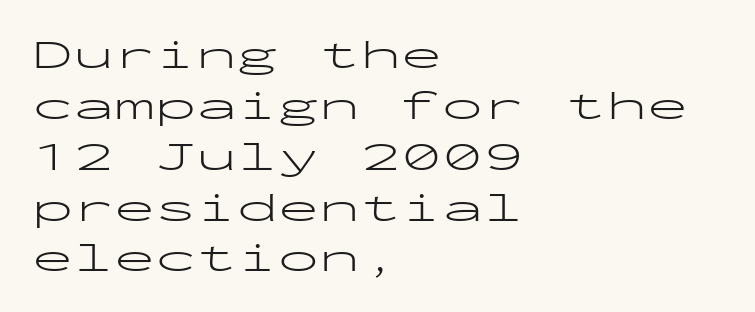
The image shows 41 px light, wide sans-serif type, upright, monospaced; set left-aligned, line spacing 1.24x, normal letter spacing, not underlined; low stroke contrast and a medium x-height.
